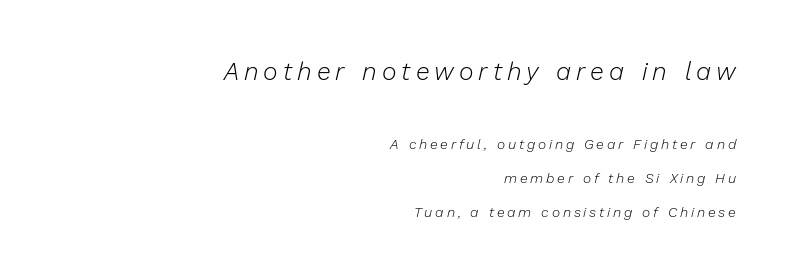
{"italic": "yes", "lean": "right", "slant_degrees": 13, "bold": "no", "underline": "no", "align": "right", "line_spacing": "loose", "line_spacing_ratio": 2.41, "letter_spacing": "wide", "letter_spacing_em": 0.2, "larger_block": "first", "size_ratio": 1.79, "glyph_px": 25}
